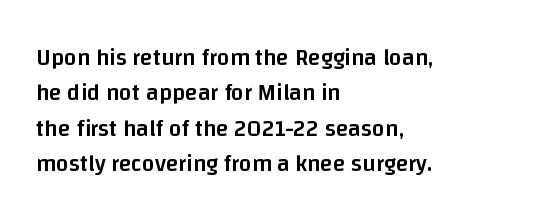
{"italic": "no", "bold": "semi", "underline": "no", "align": "left", "line_spacing": "normal", "line_spacing_ratio": 1.54, "letter_spacing": "normal", "letter_spacing_em": 0.0, "glyph_px": 23}
